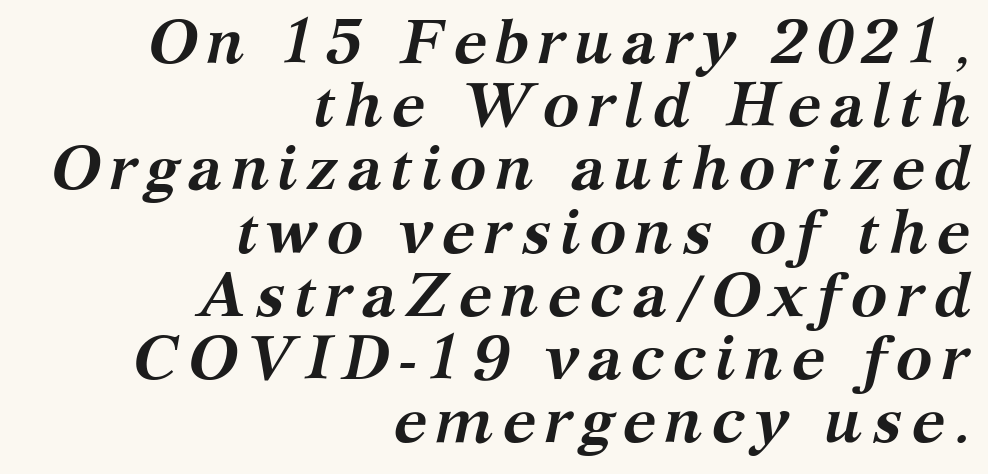
Q: Is the text bold? A: Yes.
Q: Is the text italic (slanted)? A: Yes, it leans right by about 12 degrees.
Q: Is the typeface a serif or a sans-serif typeface? A: Serif.
Q: Is the text underlined? A: No.
Q: How is the paragraph aligned? A: Right-aligned.
Q: Is the spacing between lines tight, normal or loose? A: Tight.
Q: Width (condensed, normal, or wide)? A: Normal.
Q: Stroke contrast? A: Medium.
Q: x-height? A: Medium.
Q: Monospaced? A: No.
